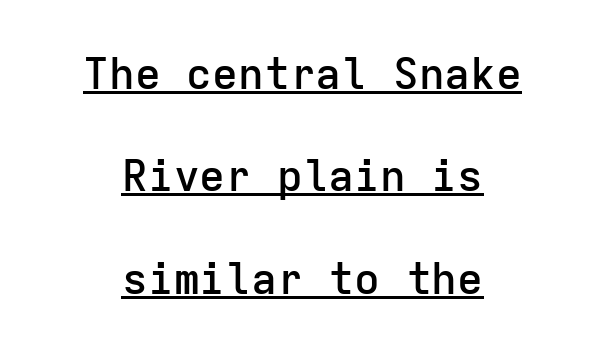
{"serif": "no", "italic": "no", "bold": "semi", "weight": "semibold", "width": "normal", "stroke_contrast": "low", "x_height": "medium", "monospaced": "yes", "underline": "yes", "align": "center", "line_spacing": "loose", "line_spacing_ratio": 2.38, "letter_spacing": "normal", "letter_spacing_em": 0.0, "glyph_px": 43}
